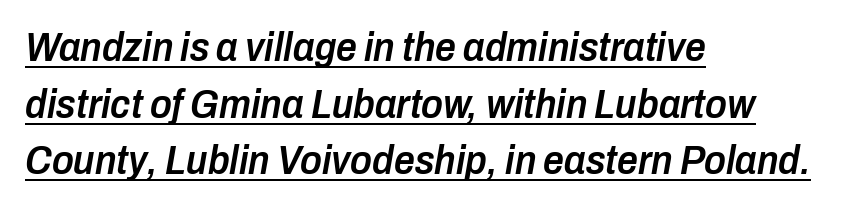
Q: Is the text bold? A: Semi-bold.
Q: Is the text italic (slanted)? A: Yes, it leans right by about 10 degrees.
Q: Is the text underlined? A: Yes.
Q: How is the paragraph aligned? A: Left-aligned.
Q: Is the spacing between letters normal or unusually wide? A: Normal.
Q: Is the spacing between lines tight, normal or loose? A: Normal.
Q: Width (condensed, normal, or wide)? A: Condensed.
Q: Stroke contrast? A: Low.
Q: x-height? A: Medium.
Q: Monospaced? A: No.
